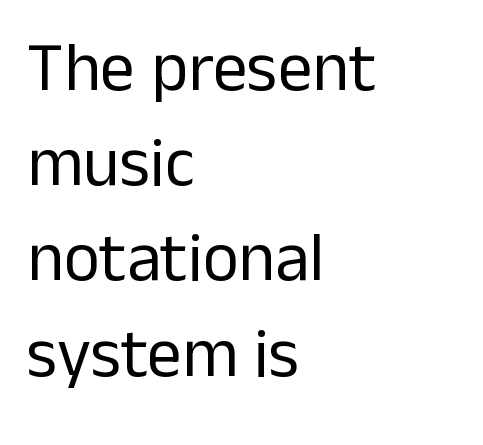
{"serif": "no", "italic": "no", "bold": "no", "weight": "regular", "width": "normal", "stroke_contrast": "low", "x_height": "medium", "monospaced": "no", "underline": "no", "align": "left", "line_spacing": "normal", "line_spacing_ratio": 1.38, "letter_spacing": "normal", "letter_spacing_em": 0.0, "glyph_px": 69}
